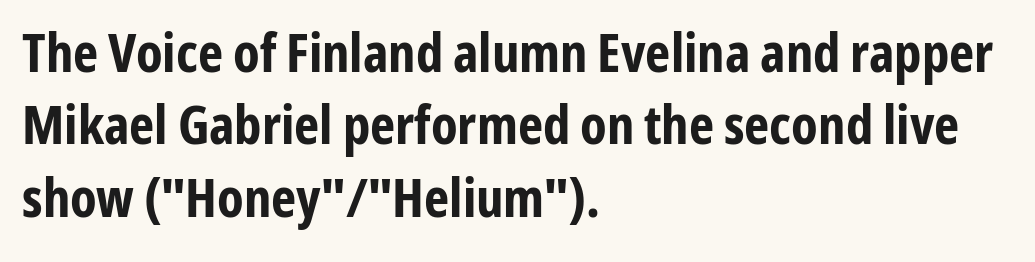
{"serif": "no", "italic": "no", "bold": "yes", "weight": "bold", "width": "condensed", "stroke_contrast": "low", "x_height": "medium", "monospaced": "no", "underline": "no", "align": "left", "line_spacing": "normal", "line_spacing_ratio": 1.34, "letter_spacing": "normal", "letter_spacing_em": 0.0, "glyph_px": 54}
